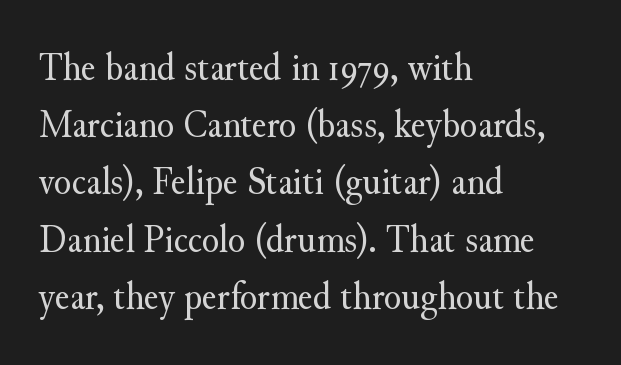
Spacing verdict: proportional, widths tailored to each character. The rows are spaced the way most documents space them. Beneath every word, the page is bare. Is the type heavy? It reads as light-to-regular instead. This sample uses a serif face.
